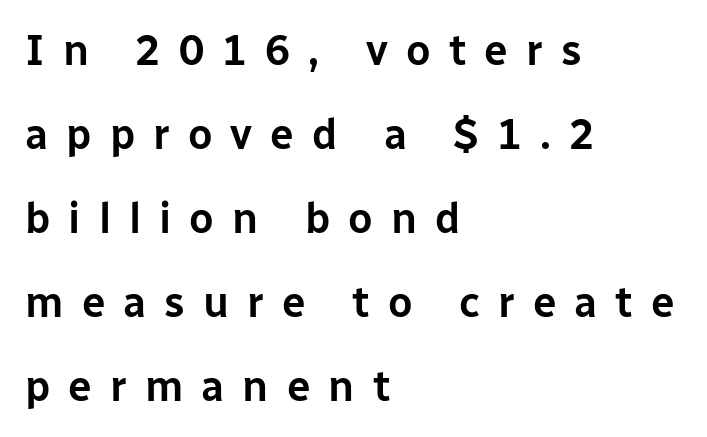
Nobody drew a line under any word here. The letters advance in unequal steps, a hallmark of proportional type. The lettering holds an erect, upright posture throughout. The rendering inserts visible extra space after every character.
